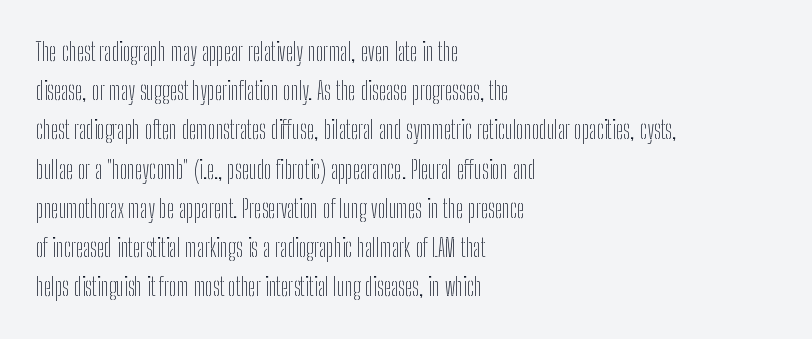
{"italic": "no", "bold": "no", "underline": "no", "align": "left", "line_spacing": "normal", "line_spacing_ratio": 1.57, "letter_spacing": "normal", "letter_spacing_em": 0.0, "glyph_px": 25}
